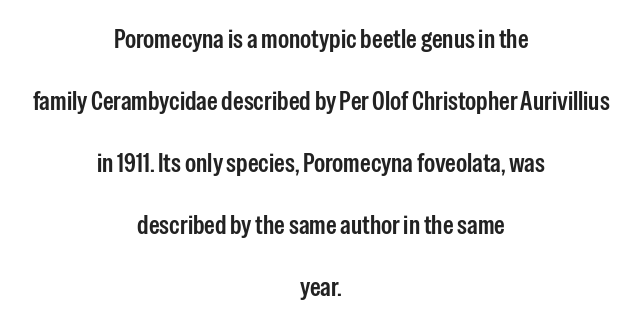
Q: Is the text italic (slanted)? A: No, it is upright.
Q: Is the text underlined? A: No.
Q: How is the paragraph aligned? A: Centered.
Q: Is the spacing between letters normal or unusually wide? A: Normal.
Q: Is the spacing between lines tight, normal or loose? A: Loose.
